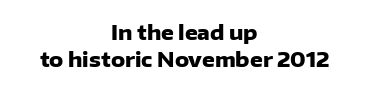
The image shows 20 px bold type, upright; set centered, normal line spacing (1.33x), normal letter spacing, not underlined.
